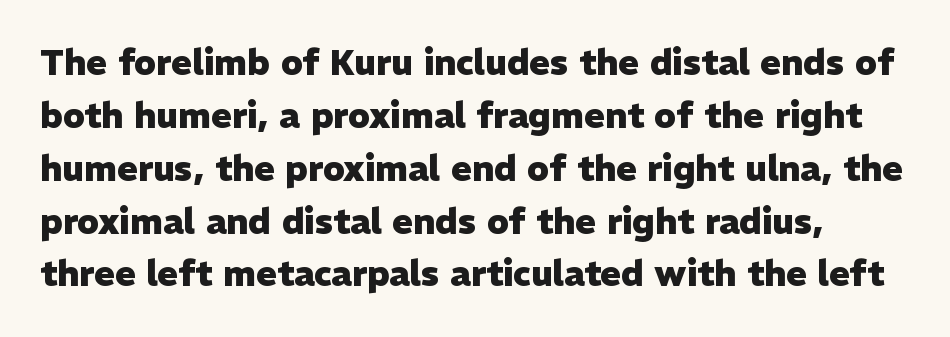
Pretty heavy lettering here — definitely bold. These lines sit exactly where default settings would place them. The passage shown is typed in a proportional face where columns would drift. The letterforms sit shoulder to shoulder at normal distance. The strip under each line holds only bare page.
